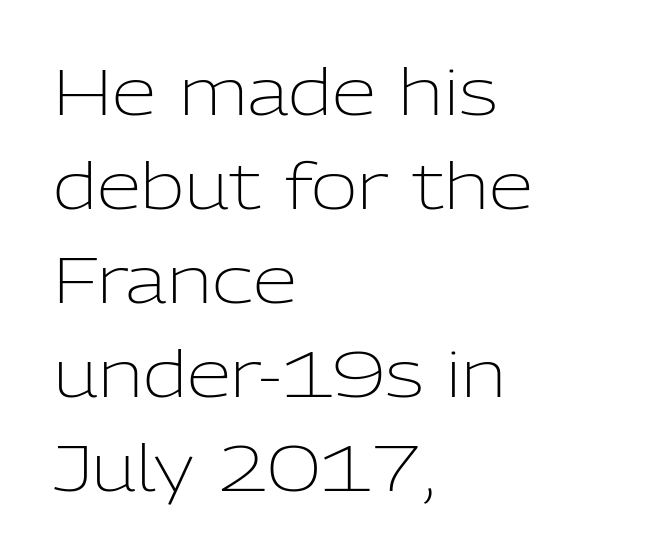
Nothing unusual about the tracking: characters are spaced as the font intends. Heft: none added — not bold. The type family on display is of the sans-serif kind. The passage shown is not underscored anywhere.
